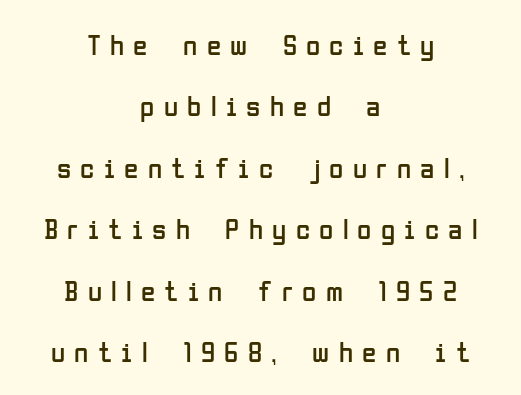
Honestly, the rows look like they've been pulled way apart. Reading down the block, each line starts at a different indent, mirrored at its end. Spacing verdict: proportional, widths tailored to each character. The words here are not underlined. There is plenty of visible air inserted between adjacent glyphs.
